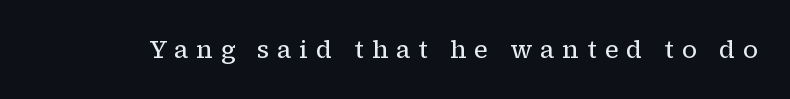
The image shows 25 px text type, upright; set unusually wide letter spacing (+0.31 em), not underlined.
